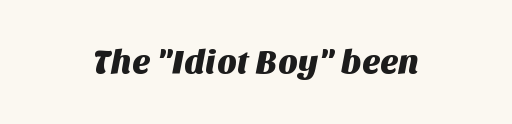
{"serif": "no", "width": "normal", "stroke_contrast": "medium", "x_height": "large", "monospaced": "no", "underline": "no", "letter_spacing": "normal", "letter_spacing_em": 0.0, "glyph_px": 34}
